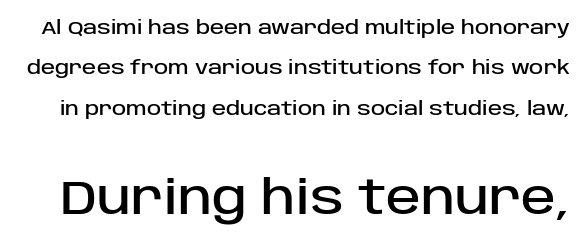
The image shows 47 px sans-serif type, upright; set loose line spacing (2.12x), normal letter spacing, not underlined; the second (bottom) block is 2.47x larger; low stroke contrast and a large x-height.
